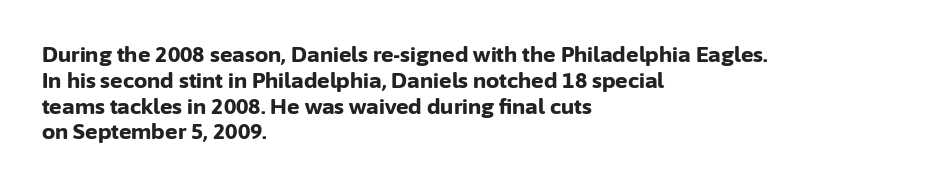
The letters stand upright; this is a roman face. Every row of glyphs begins at an identical x-position on the left. Between one letter and the next there's only the usual sliver of space. Caption: bold face, heavy strokes.
